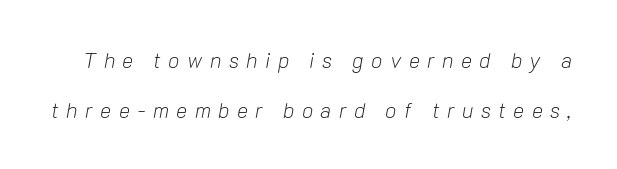
Q: Is the text bold? A: No.
Q: Is the text italic (slanted)? A: Yes, it leans right by about 10 degrees.
Q: Is the text underlined? A: No.
Q: Is the spacing between letters normal or unusually wide? A: Unusually wide.
Q: Is the spacing between lines tight, normal or loose? A: Loose.
